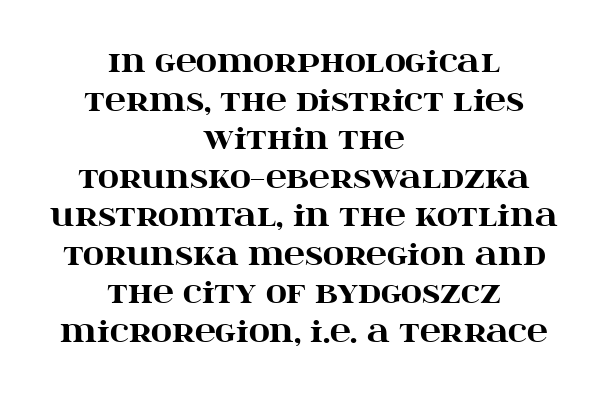
{"serif": "yes", "italic": "no", "bold": "yes", "weight": "heavy", "width": "wide", "stroke_contrast": "high", "x_height": "large", "monospaced": "no", "underline": "no", "align": "center", "line_spacing": "normal", "line_spacing_ratio": 1.33, "letter_spacing": "normal", "letter_spacing_em": 0.0, "glyph_px": 29}
